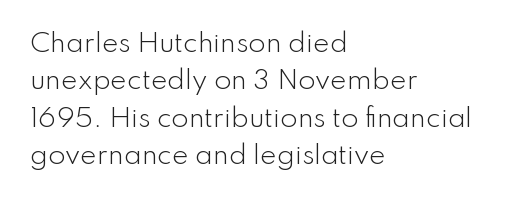
{"italic": "no", "bold": "no", "underline": "no", "align": "left", "line_spacing": "normal", "line_spacing_ratio": 1.5, "letter_spacing": "normal", "letter_spacing_em": 0.0, "glyph_px": 25}
